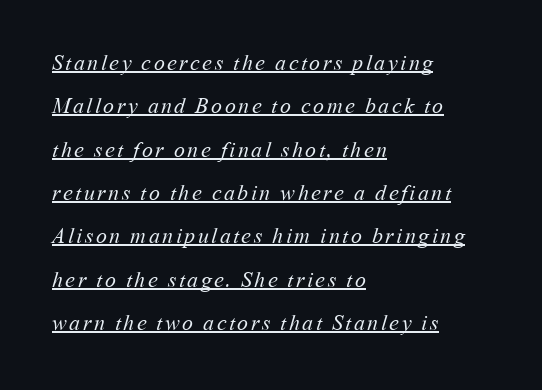
Q: Is the text bold? A: No.
Q: Is the text underlined? A: Yes.
Q: How is the paragraph aligned? A: Left-aligned.
Q: Is the spacing between lines tight, normal or loose? A: Loose.
